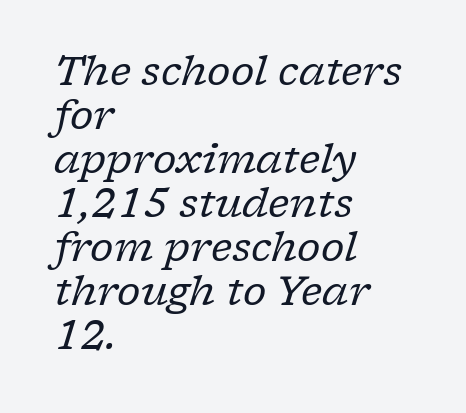
{"serif": "yes", "italic": "yes", "lean": "right", "slant_degrees": 17, "bold": "no", "weight": "regular", "width": "normal", "stroke_contrast": "low", "x_height": "medium", "monospaced": "no", "underline": "no", "align": "left", "line_spacing": "tight", "line_spacing_ratio": 1.1, "letter_spacing": "normal", "letter_spacing_em": 0.0, "glyph_px": 40}
